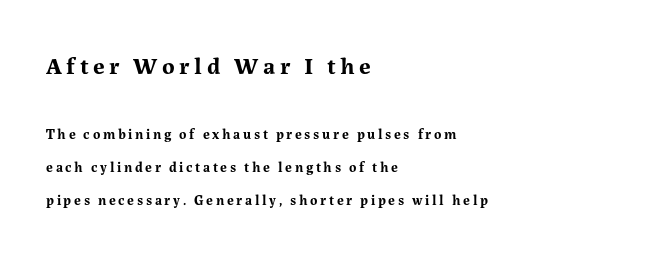
Type size steps down from the first block to the second. Every letter is thick-stroked: bold, no question. Lines of text with bare space underneath. Layout note: lines flush left. Does the leading feel generous? Absolutely, it's lavish. Tall strokes in this sample are plumb rather than angled.
